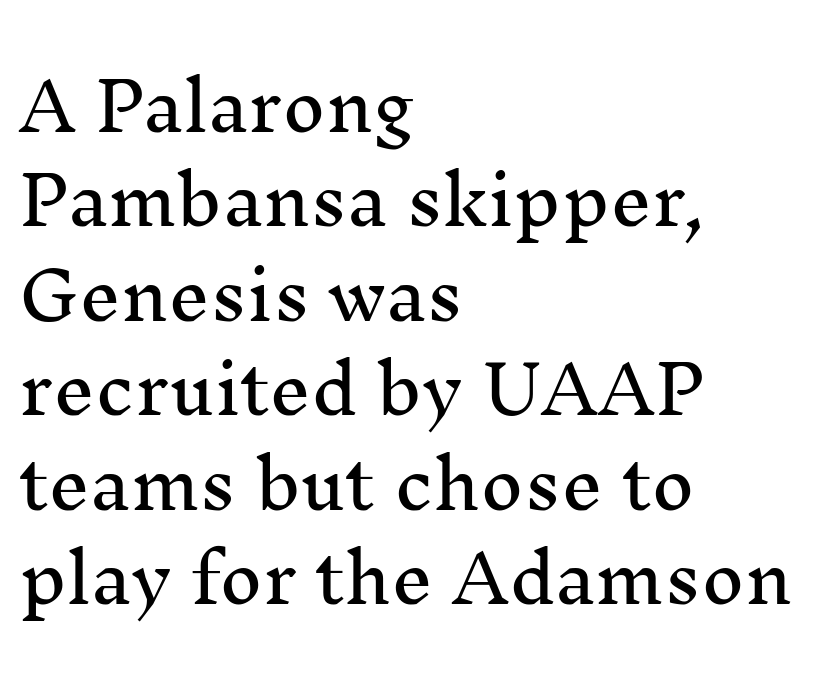
{"serif": "yes", "italic": "no", "width": "normal", "stroke_contrast": "medium", "x_height": "medium", "monospaced": "no", "underline": "no", "align": "left", "line_spacing": "normal", "line_spacing_ratio": 1.43, "letter_spacing": "normal", "letter_spacing_em": 0.0, "glyph_px": 66}
